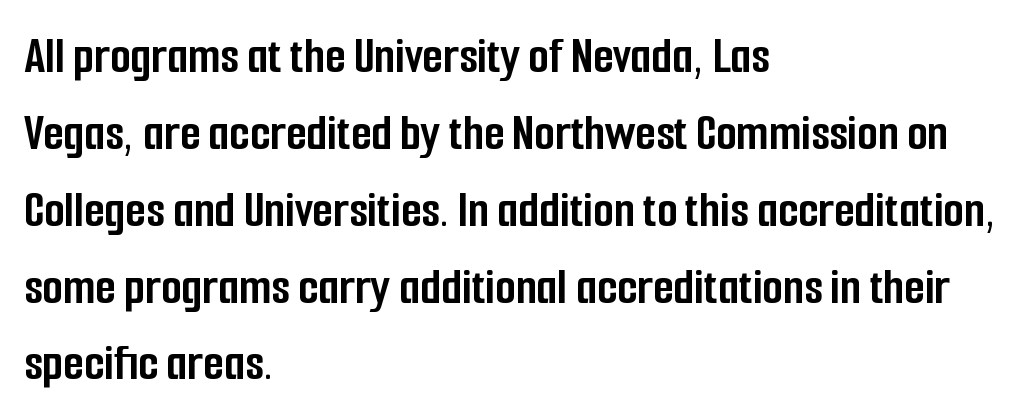
Underline: absent. This sample has the flowing, uneven cadence of proportional lettering. In terms of letterspacing, this is plain default setting. Unlike italic type, these characters show no tilt at all. This rendering uses left alignment, leaving the right contour irregular.
